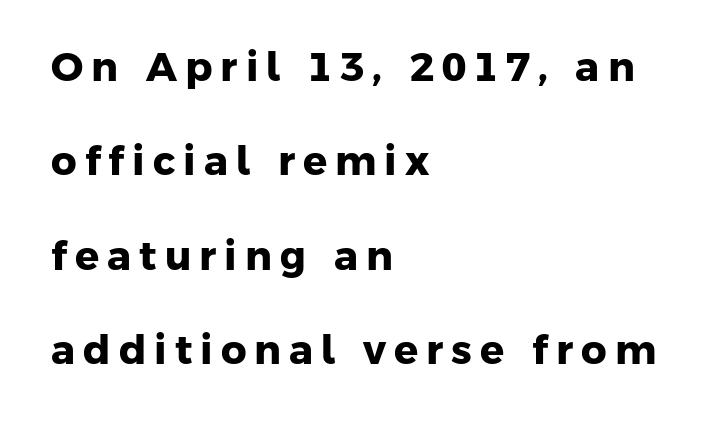
The image shows 40 px heavy sans-serif type; set left-aligned, loose line spacing (2.36x), unusually wide letter spacing (+0.2 em), not underlined; low stroke contrast and a medium x-height.
